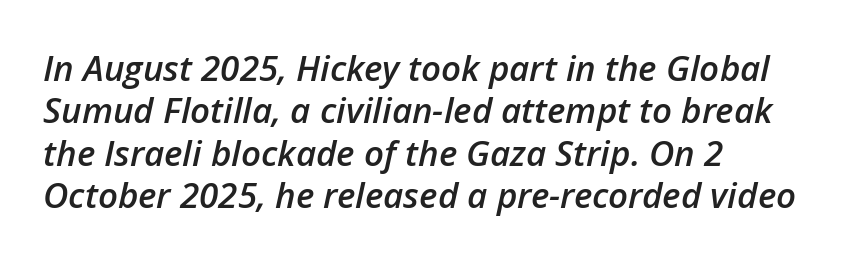
The image shows 35 px semibold type, italic (leaning right); set left-aligned, line spacing 1.21x, normal letter spacing, not underlined; low stroke contrast and a medium x-height.
